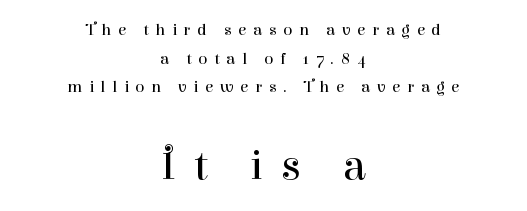
Honestly, the letter spacing is so wide it's the main thing you notice. The strokes are not fattened; the text isn't bold. Proportional: the letters do not fall into vertical columns. Honestly, there is no underline to notice here at all.
